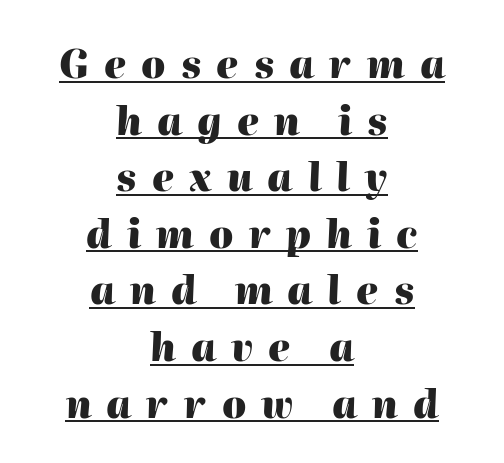
Q: Is the text bold? A: Yes.
Q: Is the text italic (slanted)? A: Yes, it leans right by about 2 degrees.
Q: Is the text underlined? A: Yes.
Q: How is the paragraph aligned? A: Centered.
Q: Is the spacing between letters normal or unusually wide? A: Unusually wide.
Q: Is the spacing between lines tight, normal or loose? A: Normal.
Q: Width (condensed, normal, or wide)? A: Normal.
Q: Stroke contrast? A: High.
Q: x-height? A: Medium.
Q: Monospaced? A: No.
